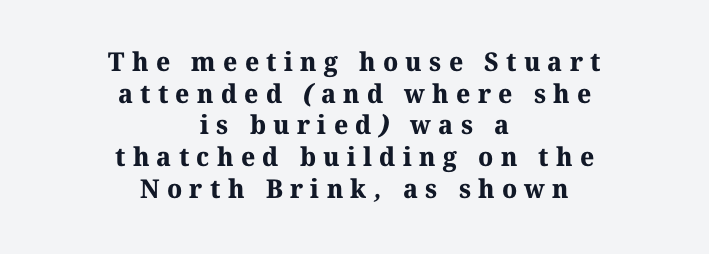
Q: Is the text bold? A: Yes.
Q: Is the text underlined? A: No.
Q: How is the paragraph aligned? A: Centered.
Q: Is the spacing between letters normal or unusually wide? A: Unusually wide.
